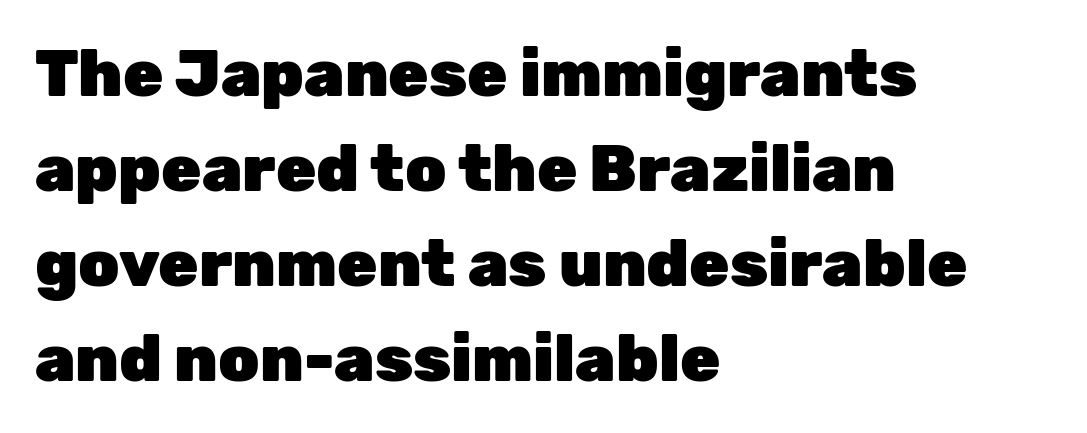
{"serif": "no", "italic": "no", "bold": "yes", "weight": "heavy", "width": "normal", "stroke_contrast": "low", "x_height": "medium", "monospaced": "no", "underline": "no", "align": "left", "line_spacing": "normal", "line_spacing_ratio": 1.46, "letter_spacing": "normal", "letter_spacing_em": 0.0, "glyph_px": 65}
